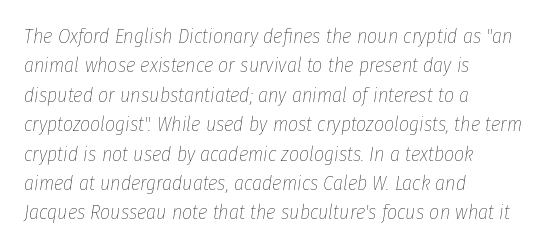
The passage shown has conventional tracking throughout. Is the stroke heavy? The answer is a plain regular-or-lighter. Compared with a centered layout, this one pins lines to the left instead. The rendering applies a slant to the glyphs. Interline gaps are of average width in this sample.
